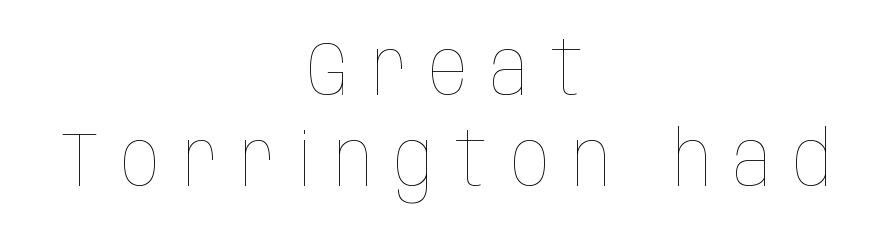
The font's upright variant was chosen for this text. You could only call the tracking loose — the letters float apart. The strokes are not fattened; the text isn't bold. Casual observation: everything's sitting right in the middle. The space directly below the letters is spotless.
